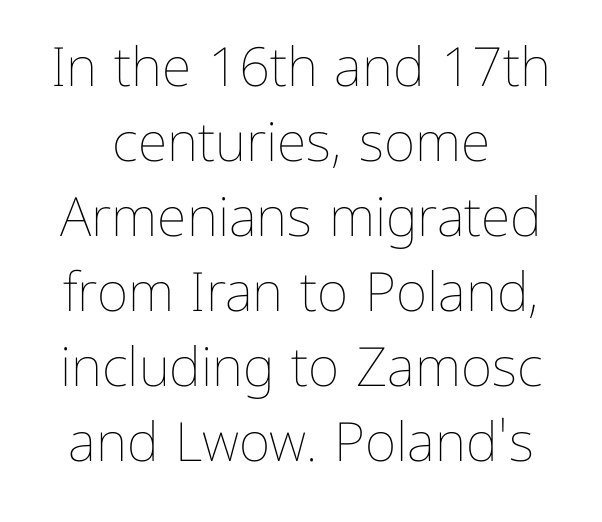
{"italic": "no", "bold": "no", "weight": "thin", "width": "normal", "stroke_contrast": "low", "x_height": "medium", "monospaced": "no", "underline": "no", "line_spacing": "normal", "line_spacing_ratio": 1.39, "letter_spacing": "normal", "letter_spacing_em": 0.0, "glyph_px": 54}
